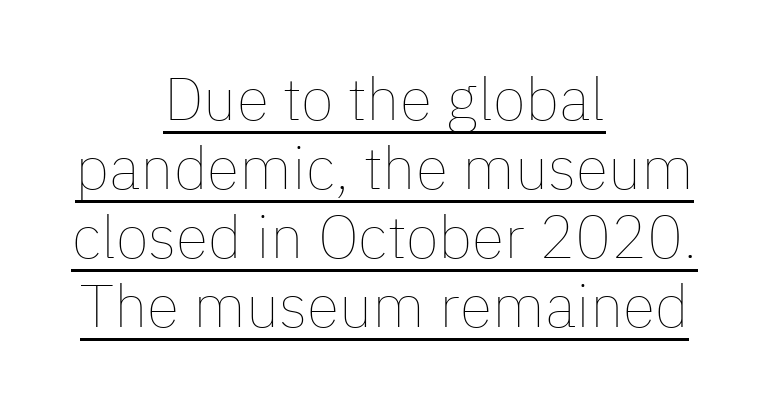
Q: Is the text bold? A: No.
Q: Is the text italic (slanted)? A: No, it is upright.
Q: Is the text underlined? A: Yes.
Q: How is the paragraph aligned? A: Centered.
Q: Is the spacing between letters normal or unusually wide? A: Normal.
Q: Is the spacing between lines tight, normal or loose? A: Tight.
Q: Width (condensed, normal, or wide)? A: Normal.
Q: Stroke contrast? A: Low.
Q: x-height? A: Medium.
Q: Monospaced? A: No.
